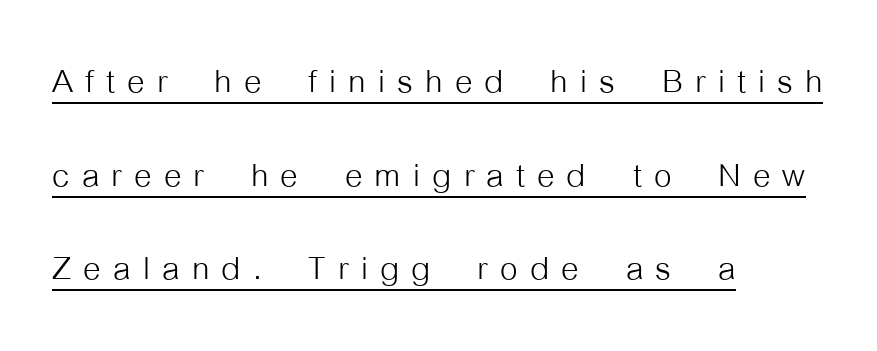
Q: Is the text bold? A: No.
Q: Is the text italic (slanted)? A: No, it is upright.
Q: Is the typeface a serif or a sans-serif typeface? A: Sans-serif.
Q: Is the text underlined? A: Yes.
Q: How is the paragraph aligned? A: Left-aligned.
Q: Is the spacing between letters normal or unusually wide? A: Unusually wide.
Q: Is the spacing between lines tight, normal or loose? A: Loose.
Q: Width (condensed, normal, or wide)? A: Condensed.
Q: Stroke contrast? A: Low.
Q: x-height? A: Medium.
Q: Monospaced? A: No.
